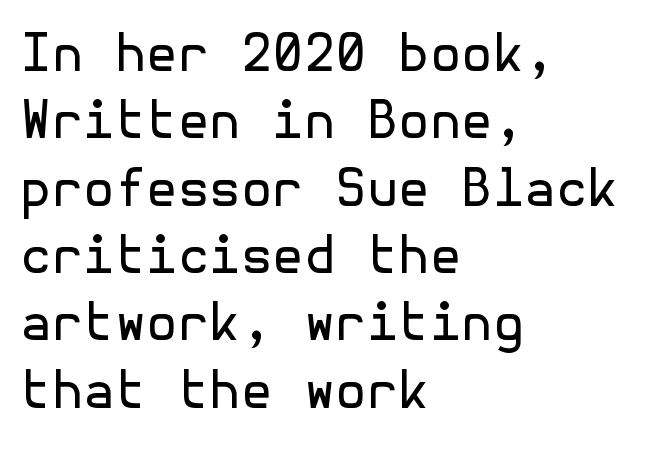
Letter spacing: default. How would I describe the line gaps? Plain and ordinary. In CSS terms this would be text-align: left. Is this a sans? Yes — the strokes have no serifs. A quiet, ordinary-to-light weight characterises the typeface.
